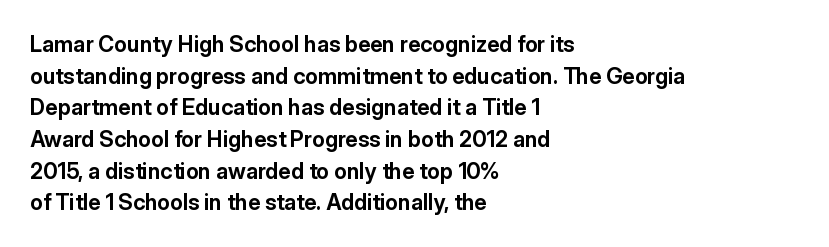
The image shows 22 px bold type, upright; set left-aligned, normal line spacing (1.44x), normal letter spacing, not underlined.
